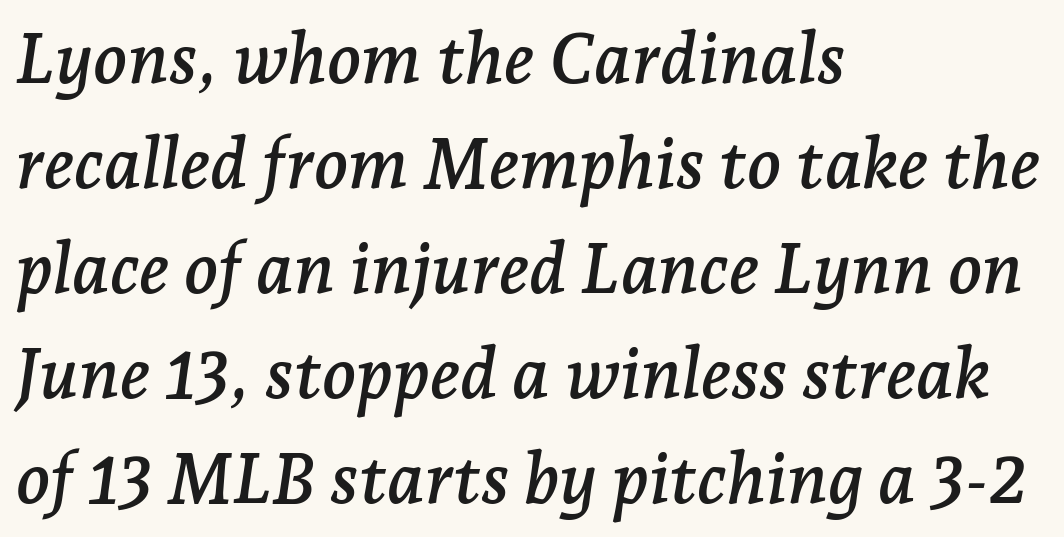
Q: Is the text italic (slanted)? A: Yes, it leans right by about 7 degrees.
Q: Is the typeface a serif or a sans-serif typeface? A: Serif.
Q: Is the text underlined? A: No.
Q: How is the paragraph aligned? A: Left-aligned.
Q: Is the spacing between letters normal or unusually wide? A: Normal.
Q: Is the spacing between lines tight, normal or loose? A: Normal.
Q: Width (condensed, normal, or wide)? A: Normal.
Q: Stroke contrast? A: Low.
Q: x-height? A: Medium.
Q: Monospaced? A: No.
